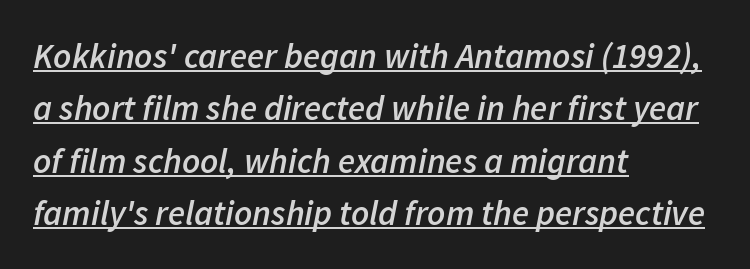
The image shows 35 px semibold type, italic (leaning right); set left-aligned, normal line spacing (1.5x), normal letter spacing, underlined; low stroke contrast and a medium x-height.
